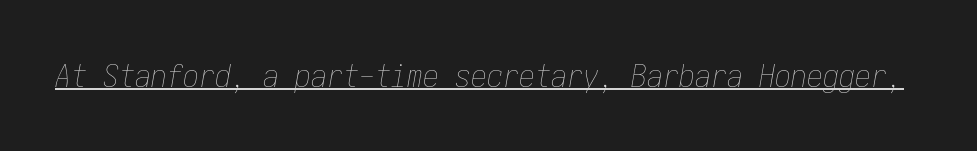
Designer's note — italics engaged. On a weight scale, this lands at 450 or below. Glyph-to-glyph distance matches everyday printed text. The rendering uses the underline text-decoration.
